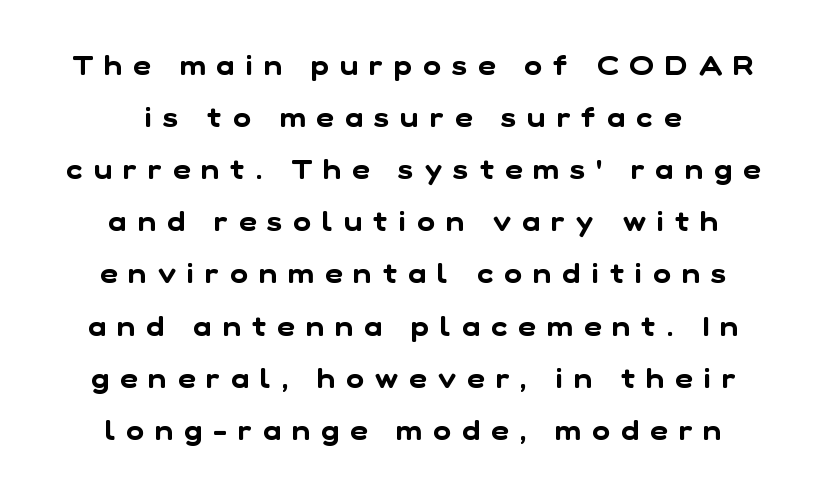
{"underline": "no", "align": "center", "line_spacing": "loose", "line_spacing_ratio": 1.93, "letter_spacing": "wide", "letter_spacing_em": 0.42, "glyph_px": 27}
